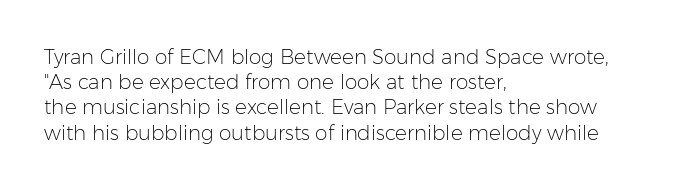
{"italic": "no", "bold": "no", "underline": "no", "align": "left", "line_spacing": "normal", "line_spacing_ratio": 1.26, "letter_spacing": "normal", "letter_spacing_em": 0.0, "glyph_px": 20}
